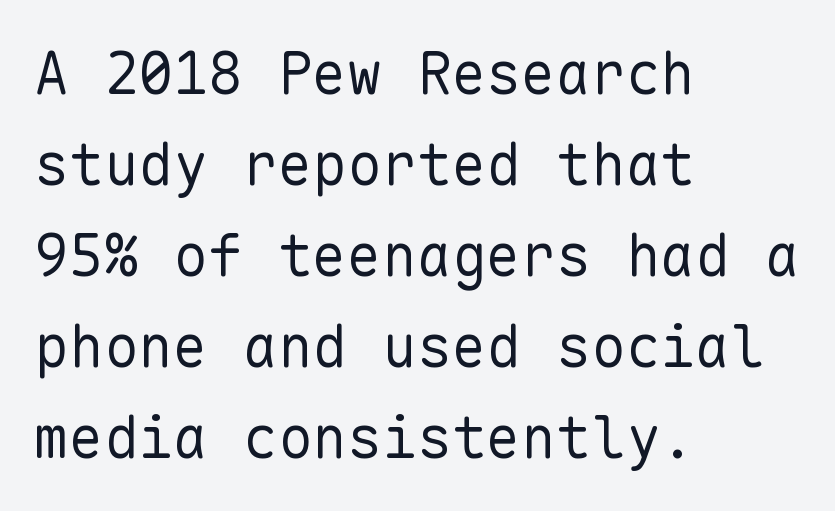
The rag falls on the right side of this text block. A roman cut, with each character standing at attention. The rows are spaced the way most documents space them. Monospaced: the letters line up in strict vertical columns. Compared with a typical body face, this is equally light or lighter still. Between one letter and the next there's only the usual sliver of space.
